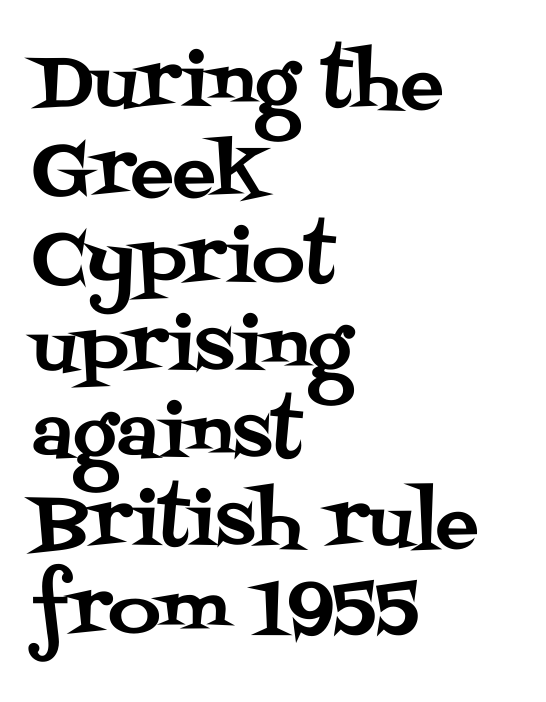
{"serif": "yes", "italic": "no", "width": "normal", "stroke_contrast": "medium", "x_height": "large", "monospaced": "no", "underline": "no", "align": "left", "line_spacing_ratio": 1.22, "letter_spacing": "normal", "letter_spacing_em": 0.0, "glyph_px": 72}
